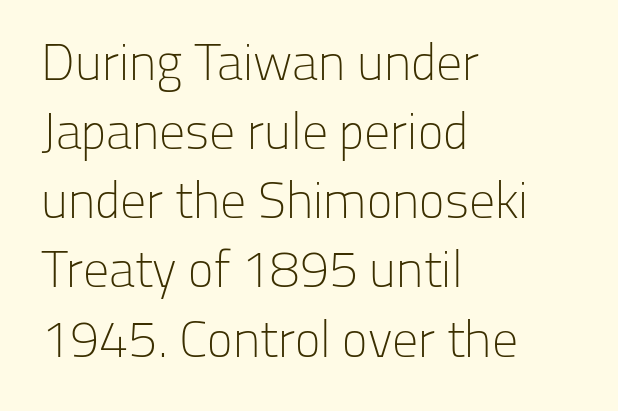
The rag falls on the right side of this text block. Short note: letters normally spaced. The rows are spaced the way most documents space them. Counters stay open thanks to moderate or lighter strokes.
